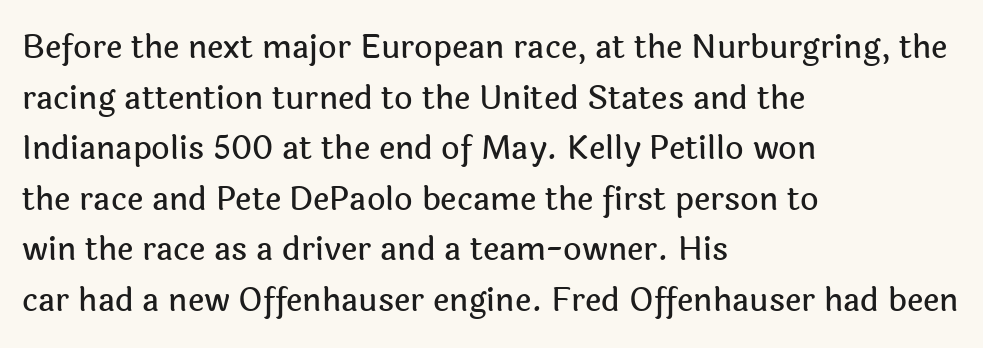
Q: Is the text italic (slanted)? A: No, it is upright.
Q: Is the typeface a serif or a sans-serif typeface? A: Sans-serif.
Q: Is the text underlined? A: No.
Q: How is the paragraph aligned? A: Left-aligned.
Q: Is the spacing between letters normal or unusually wide? A: Normal.
Q: Is the spacing between lines tight, normal or loose? A: Normal.
Q: Width (condensed, normal, or wide)? A: Normal.
Q: x-height? A: Medium.
Q: Monospaced? A: No.
